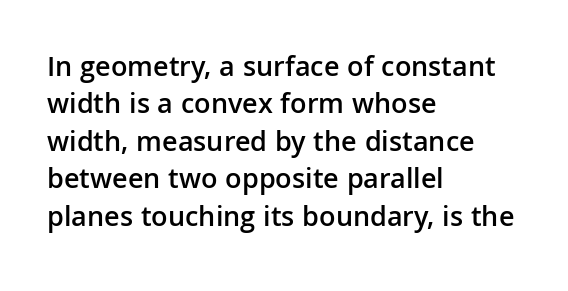
Q: Is the text bold? A: Semi-bold.
Q: Is the text italic (slanted)? A: No, it is upright.
Q: Is the typeface a serif or a sans-serif typeface? A: Sans-serif.
Q: Is the text underlined? A: No.
Q: How is the paragraph aligned? A: Left-aligned.
Q: Is the spacing between letters normal or unusually wide? A: Normal.
Q: Is the spacing between lines tight, normal or loose? A: Normal.
Q: Width (condensed, normal, or wide)? A: Normal.
Q: Stroke contrast? A: Low.
Q: x-height? A: Medium.
Q: Monospaced? A: No.
